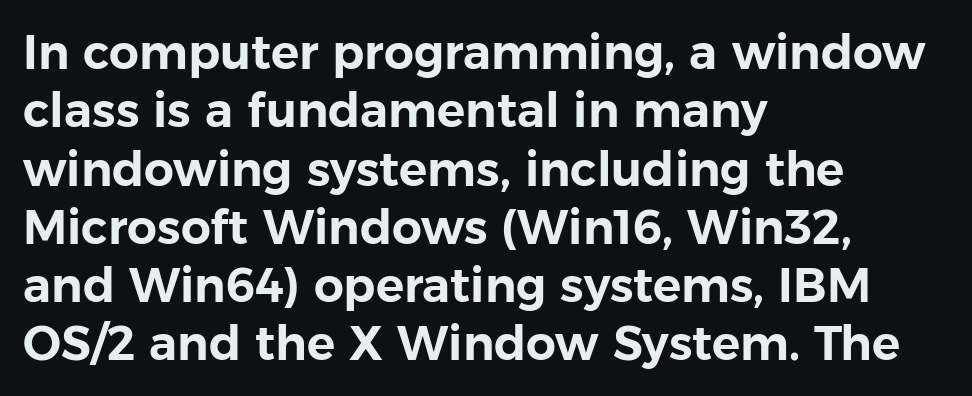
The image shows 47 px sans-serif type, upright; set left-aligned, line spacing 1.24x, normal letter spacing, not underlined; low stroke contrast and a medium x-height.
